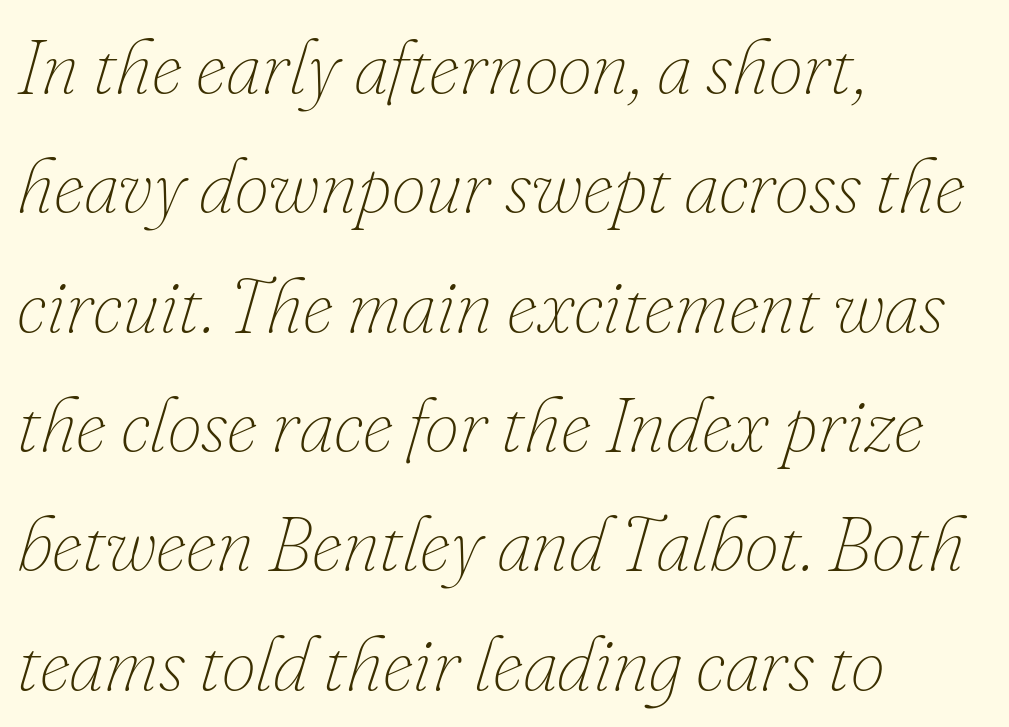
The image shows 77 px thin type, italic (leaning right); set left-aligned, normal line spacing (1.55x), normal letter spacing, not underlined; low stroke contrast and a small x-height.
